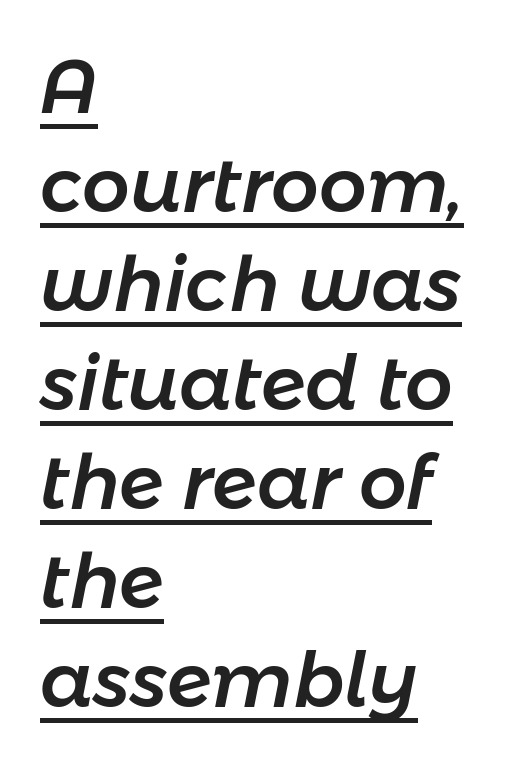
A continuous stroke trails under the words, as in a hyperlink. The letters are slanted; this is an italic face. The rendering uses natural spacing where letterforms have individual widths. Each line starts at the same left margin while the right side varies.
